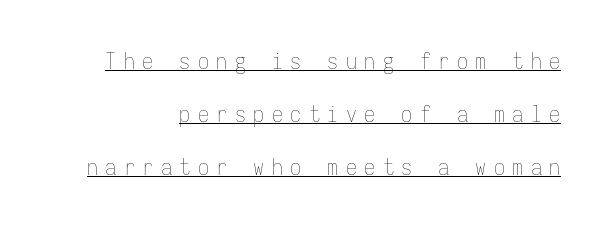
{"italic": "no", "bold": "no", "underline": "yes", "line_spacing": "loose", "line_spacing_ratio": 2.41, "letter_spacing": "wide", "letter_spacing_em": 0.34, "glyph_px": 22}
